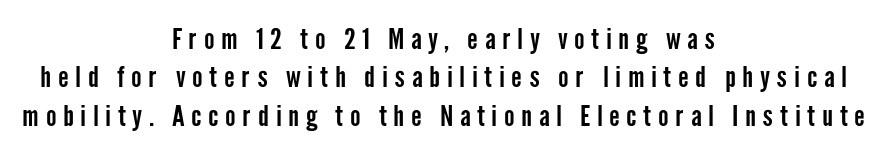
These lines are centered, leaving both edges ragged. Observe the wide spacing: letters keep a clear distance from each other. The designer left line spacing at the default. The face used here is proportionally spaced, like ordinary book or web type.
